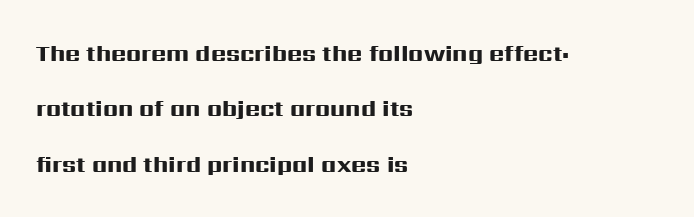
{"italic": "no", "bold": "yes", "underline": "no", "align": "left", "line_spacing": "loose", "line_spacing_ratio": 2.41, "letter_spacing": "normal", "letter_spacing_em": 0.0, "glyph_px": 23}
